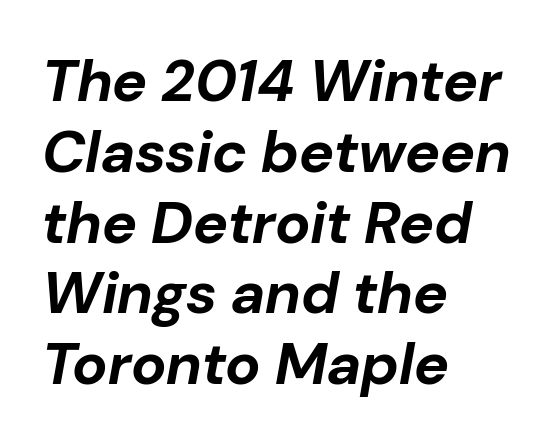
Q: Is the text bold? A: Yes.
Q: Is the text italic (slanted)? A: Yes, it leans right by about 10 degrees.
Q: Is the text underlined? A: No.
Q: How is the paragraph aligned? A: Left-aligned.
Q: Is the spacing between letters normal or unusually wide? A: Normal.
Q: Width (condensed, normal, or wide)? A: Normal.
Q: Stroke contrast? A: Low.
Q: x-height? A: Medium.
Q: Monospaced? A: No.
